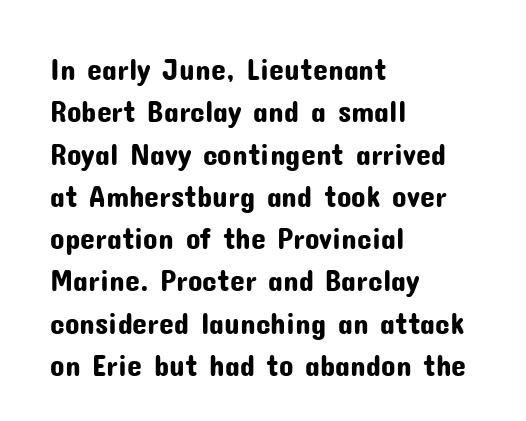
{"serif": "no", "italic": "no", "width": "normal", "stroke_contrast": "low", "x_height": "medium", "monospaced": "no", "underline": "no", "align": "left", "line_spacing": "normal", "line_spacing_ratio": 1.41, "letter_spacing": "normal", "letter_spacing_em": 0.0, "glyph_px": 30}
